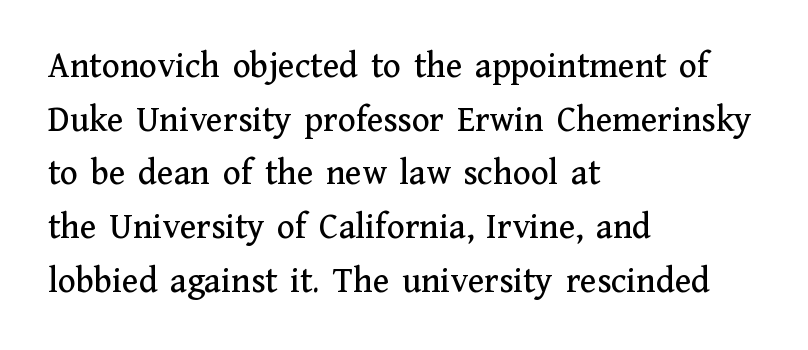
Q: Is the text italic (slanted)? A: No, it is upright.
Q: Is the typeface a serif or a sans-serif typeface? A: Serif.
Q: Is the text underlined? A: No.
Q: How is the paragraph aligned? A: Left-aligned.
Q: Is the spacing between letters normal or unusually wide? A: Normal.
Q: Is the spacing between lines tight, normal or loose? A: Normal.
Q: Width (condensed, normal, or wide)? A: Normal.
Q: Stroke contrast? A: Medium.
Q: x-height? A: Medium.
Q: Monospaced? A: No.
